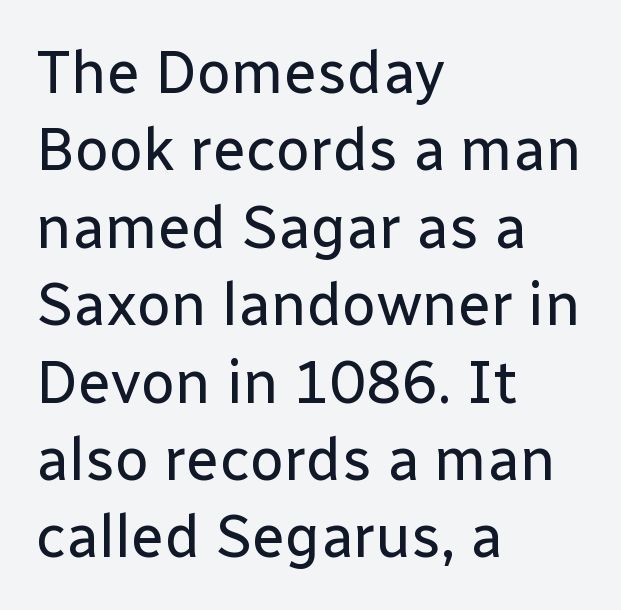
Q: Is the text bold? A: No.
Q: Is the text italic (slanted)? A: No, it is upright.
Q: Is the typeface a serif or a sans-serif typeface? A: Sans-serif.
Q: Is the text underlined? A: No.
Q: How is the paragraph aligned? A: Left-aligned.
Q: Is the spacing between letters normal or unusually wide? A: Normal.
Q: Is the spacing between lines tight, normal or loose? A: Normal.
Q: Width (condensed, normal, or wide)? A: Normal.
Q: Stroke contrast? A: Low.
Q: x-height? A: Medium.
Q: Monospaced? A: No.
